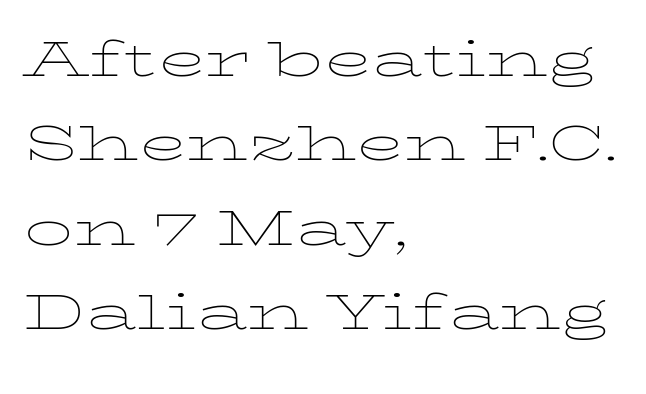
Each stroke keeps to a modest, everyday thickness or less. Rendered with straight, roman letterforms. The lines sit at an ordinary, default distance from one another. A student would call this left alignment; a typographer would say flush left, rag right. Spacing between characters is what you'd get straight out of the box.
